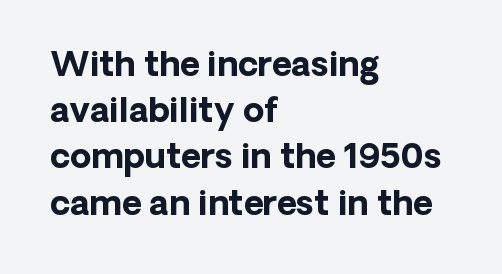
The image shows 34 px bold sans-serif type, upright; set left-aligned, normal line spacing (1.36x), normal letter spacing, not underlined; low stroke contrast and a medium x-height.
